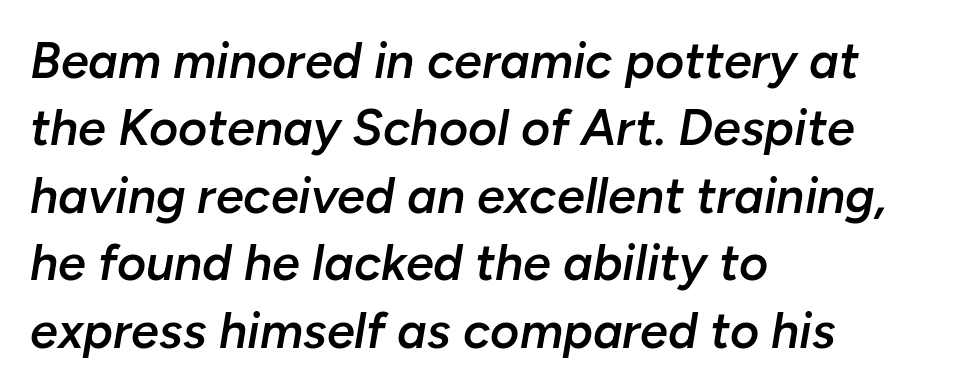
{"italic": "yes", "lean": "right", "slant_degrees": 10, "bold": "semi", "weight": "semibold", "width": "normal", "stroke_contrast": "low", "x_height": "medium", "monospaced": "no", "underline": "no", "align": "left", "line_spacing": "normal", "line_spacing_ratio": 1.35, "letter_spacing": "normal", "letter_spacing_em": 0.0, "glyph_px": 50}
